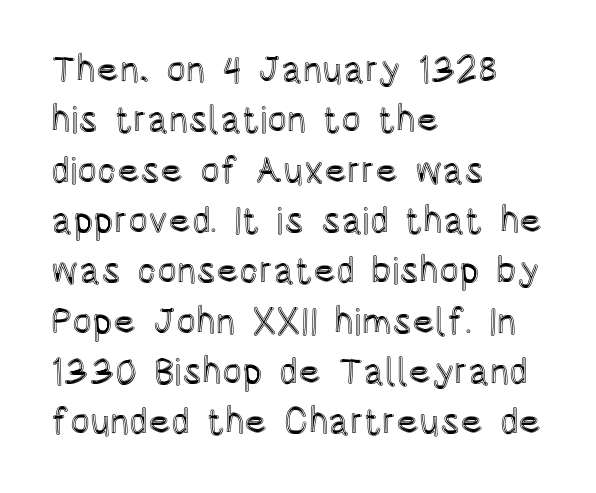
The image shows 37 px condensed type, upright; set left-aligned, normal line spacing (1.36x), normal letter spacing, not underlined; a large x-height.
